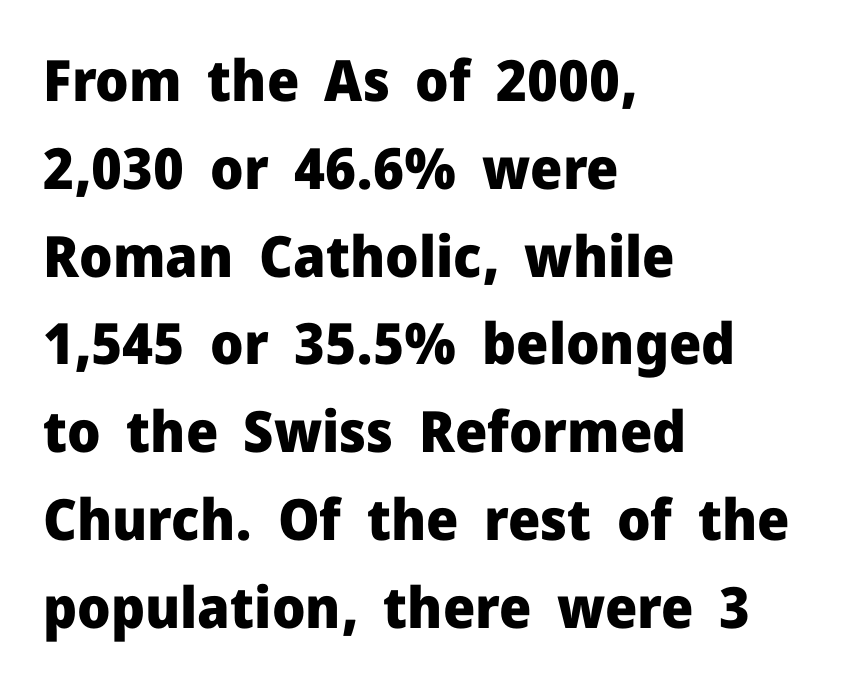
Characters remain perfectly vertical along every line. The type is set solid horizontally, with unmodified tracking. The setting favours the left margin, as ordinary paragraphs usually do. This rendering employs a face without finishing strokes, i.e., a sans-serif. Lines of text with bare space underneath.
